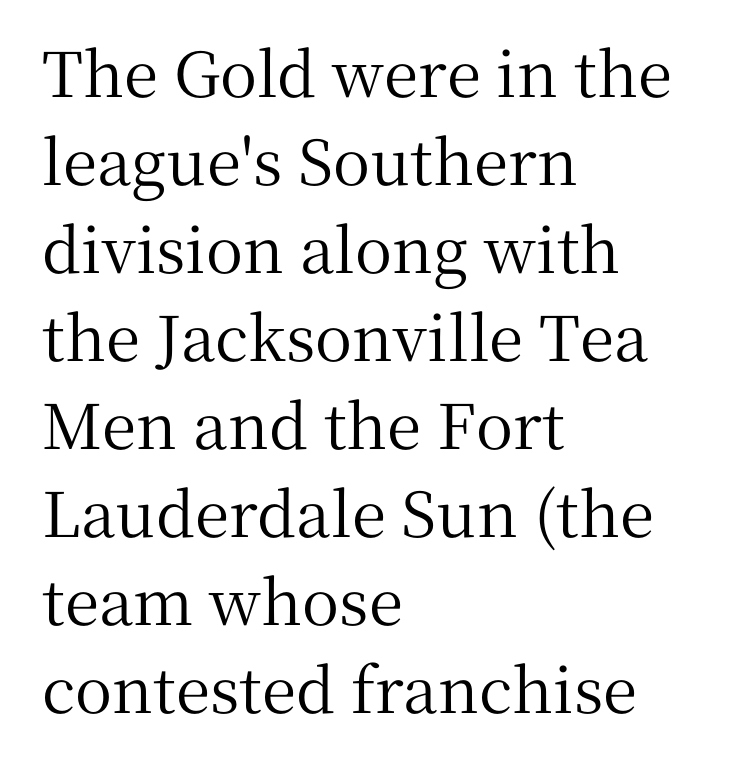
The letters stand straight up with perfectly vertical stems. Quick note: interline space is typical. Teacher's note: observe the even left margin — that is flush-left alignment. Serifs: yes, visible at the terminals of the letterforms. The face used here is proportionally spaced, like ordinary book or web type.
